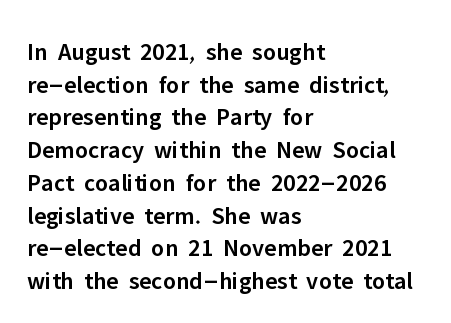
Short and long lines alike share a common starting point at left. Notice how the stems are strictly vertical — no italics here. Default kerning and tracking; the words read as compact shapes. Typesetter's note: demi weight, one step under bold.
